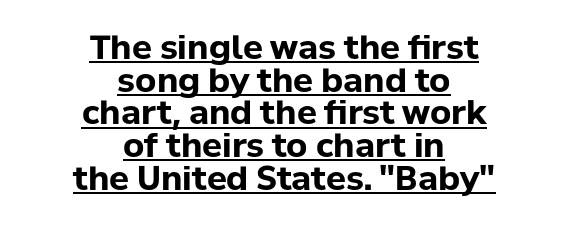
Each letter keeps its own natural width here, so spacing adapts to shape. Compared with a flush-left layout, this one balances lines on the center instead. Has an underline been added? It has. Every letter is thick-stroked: bold, no question. These lines are composed in type without serifs.
